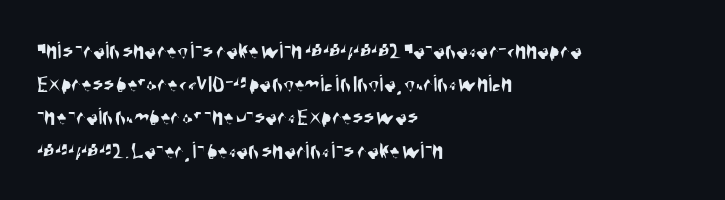
Q: Is the text underlined? A: No.
Q: How is the paragraph aligned? A: Left-aligned.
Q: Is the spacing between letters normal or unusually wide? A: Normal.
Q: Is the spacing between lines tight, normal or loose? A: Normal.
